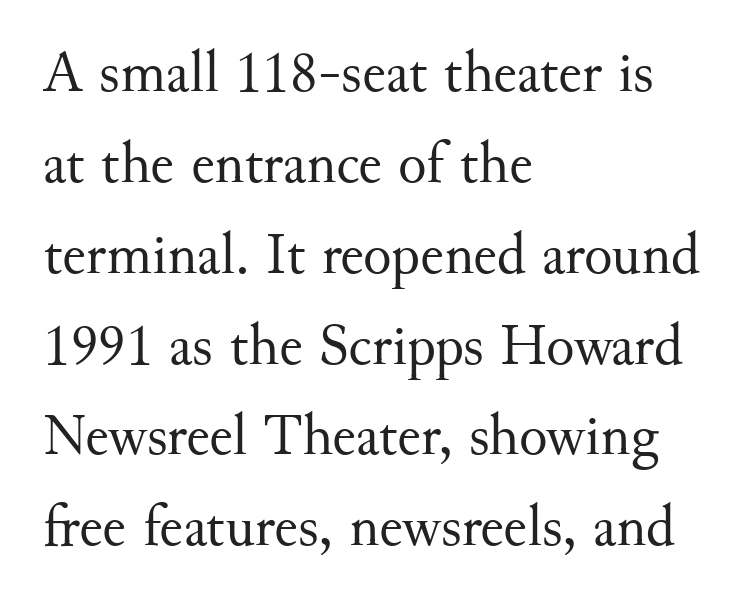
{"serif": "yes", "italic": "no", "bold": "no", "weight": "regular", "width": "normal", "stroke_contrast": "medium", "x_height": "small", "monospaced": "no", "underline": "no", "align": "left", "line_spacing": "normal", "line_spacing_ratio": 1.54, "letter_spacing": "normal", "letter_spacing_em": 0.0, "glyph_px": 59}
